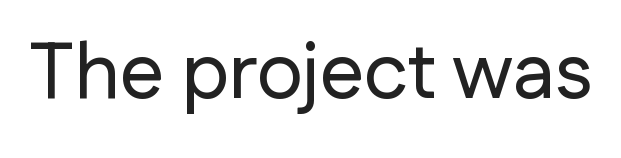
{"serif": "no", "italic": "no", "width": "normal", "stroke_contrast": "low", "x_height": "medium", "monospaced": "no", "underline": "no", "letter_spacing": "normal", "letter_spacing_em": 0.0, "glyph_px": 79}
